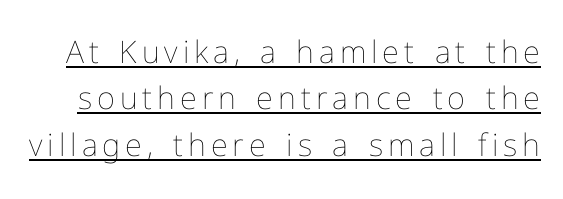
Q: Is the text bold? A: No.
Q: Is the text italic (slanted)? A: No, it is upright.
Q: Is the text underlined? A: Yes.
Q: Is the spacing between lines tight, normal or loose? A: Normal.
Q: Width (condensed, normal, or wide)? A: Normal.
Q: Stroke contrast? A: Low.
Q: x-height? A: Medium.
Q: Monospaced? A: No.
